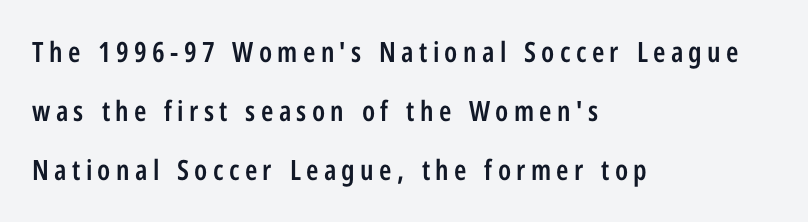
Caption: multi-line text, flush left, ragged right. Are there feet on the stems? There aren't — it's a sans. Typesetter's note: demi weight, one step under bold. If you drew a line through each stem, it would be perfectly vertical. You could fit nearly another row in the gap between these rows.
